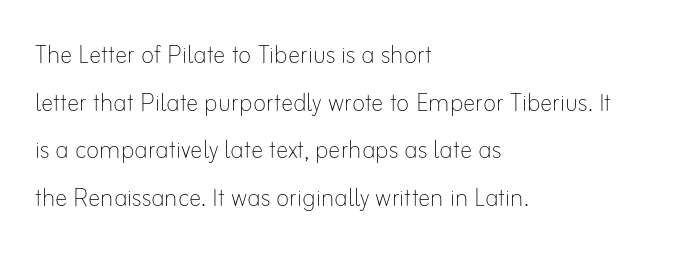
Q: Is the text bold? A: No.
Q: Is the text italic (slanted)? A: No, it is upright.
Q: Is the text underlined? A: No.
Q: How is the paragraph aligned? A: Left-aligned.
Q: Is the spacing between letters normal or unusually wide? A: Normal.
Q: Is the spacing between lines tight, normal or loose? A: Normal.
Q: Width (condensed, normal, or wide)? A: Normal.
Q: Stroke contrast? A: Low.
Q: x-height? A: Small.
Q: Monospaced? A: No.
